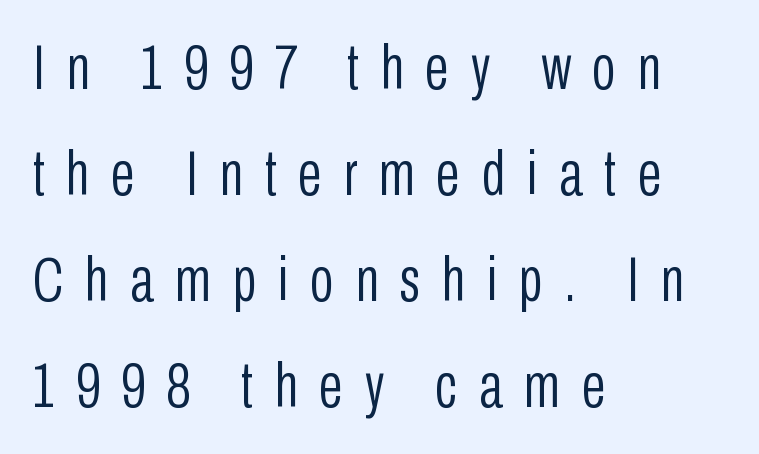
Q: Is the text bold? A: No.
Q: Is the text italic (slanted)? A: No, it is upright.
Q: Is the typeface a serif or a sans-serif typeface? A: Sans-serif.
Q: Is the text underlined? A: No.
Q: How is the paragraph aligned? A: Left-aligned.
Q: Is the spacing between letters normal or unusually wide? A: Unusually wide.
Q: Is the spacing between lines tight, normal or loose? A: Normal.
Q: Width (condensed, normal, or wide)? A: Condensed.
Q: Stroke contrast? A: Low.
Q: x-height? A: Medium.
Q: Monospaced? A: No.
